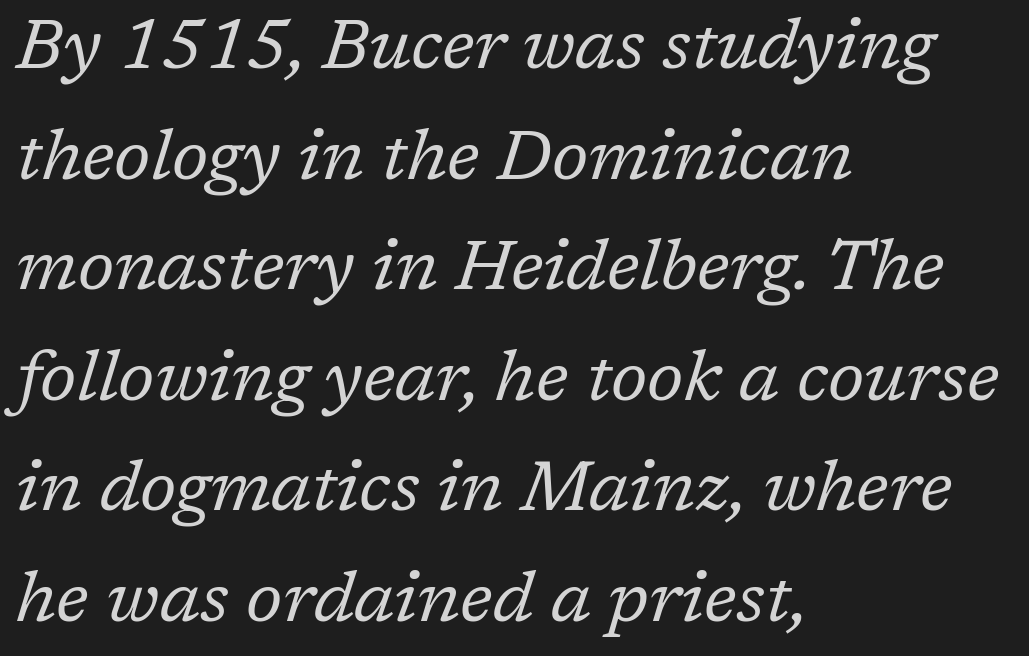
Words float on clear page, feet unadorned. Counters stay open thanks to moderate or lighter strokes. Does the lettering tilt? It does — this is italic. Think of a printed novel: that variable character pitch is what you see here.
